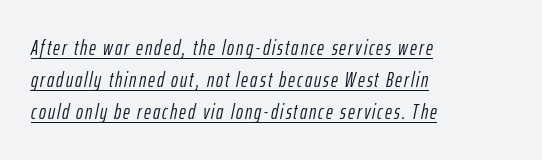
{"italic": "yes", "lean": "right", "slant_degrees": 12, "bold": "no", "underline": "yes", "align": "left", "line_spacing": "normal", "line_spacing_ratio": 1.52, "glyph_px": 21}
